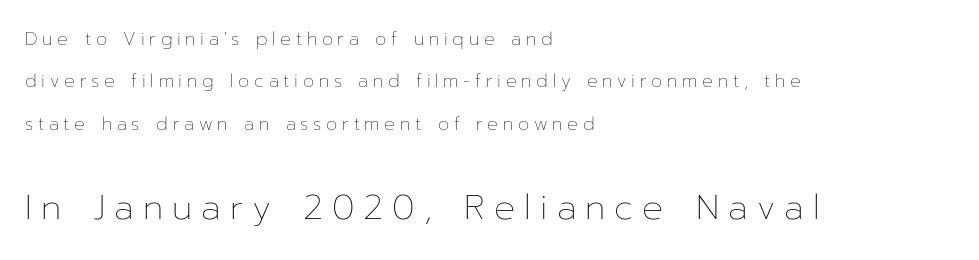
{"italic": "no", "bold": "no", "weight": "thin", "width": "normal", "stroke_contrast": "low", "x_height": "medium", "monospaced": "no", "underline": "no", "align": "left", "line_spacing": "loose", "line_spacing_ratio": 2.36, "letter_spacing": "wide", "letter_spacing_em": 0.26, "larger_block": "second", "size_ratio": 1.94, "glyph_px": 35}
